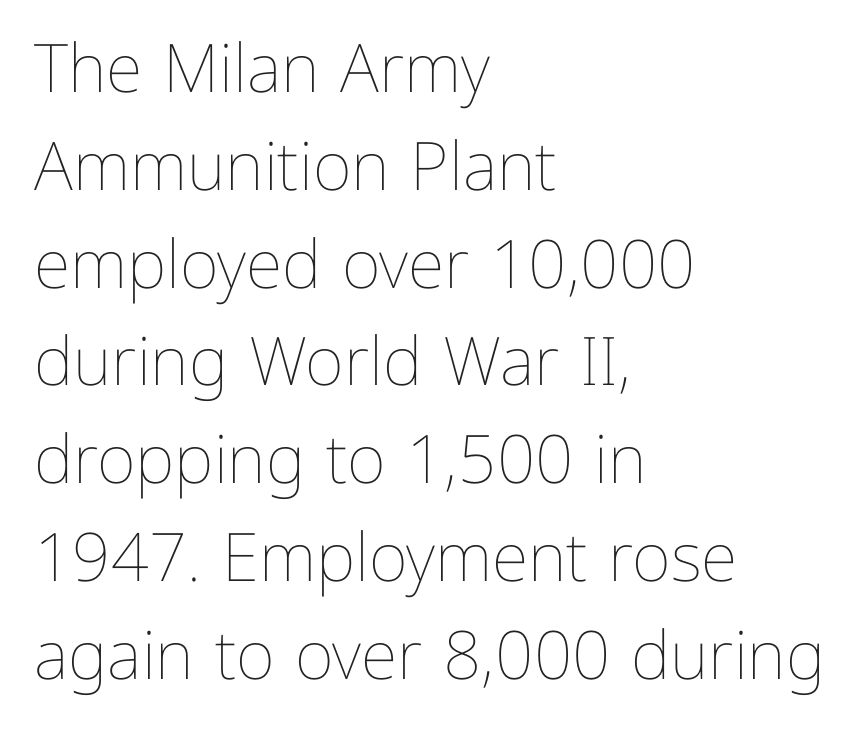
The rows are spaced the way most documents space them. The passage shown is typed in a proportional face where columns would drift. This rendering leaves character spacing at its baseline value. One-word summary of the alignment: left. Posture: straight, roman, zero tilt. The passage shown is not underscored anywhere.
